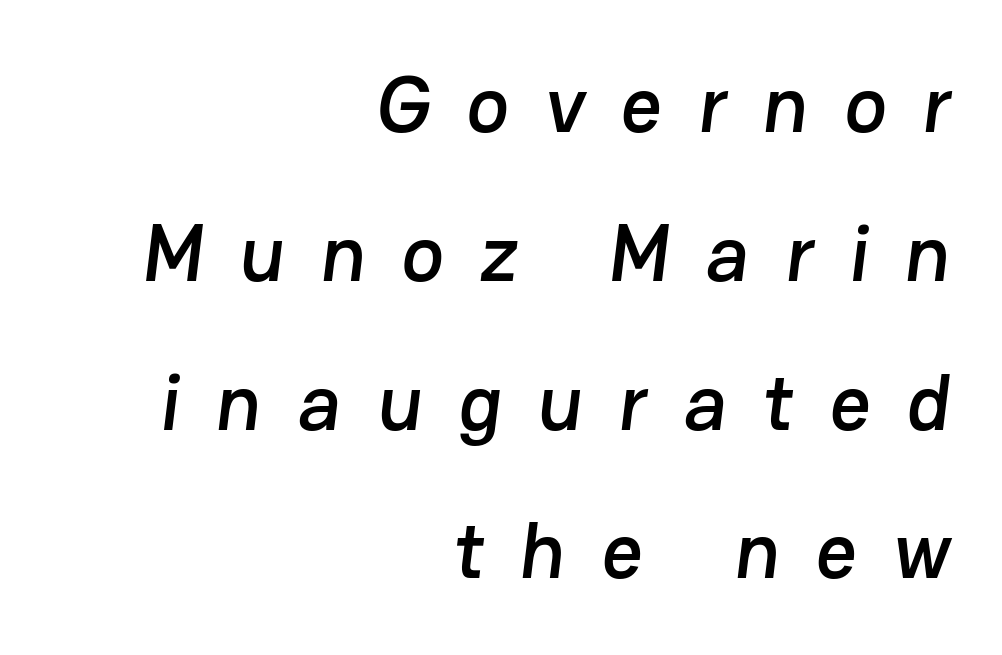
{"serif": "no", "width": "normal", "stroke_contrast": "low", "x_height": "medium", "monospaced": "no", "underline": "no", "align": "right", "line_spacing_ratio": 1.86, "letter_spacing": "wide", "letter_spacing_em": 0.45, "glyph_px": 80}
